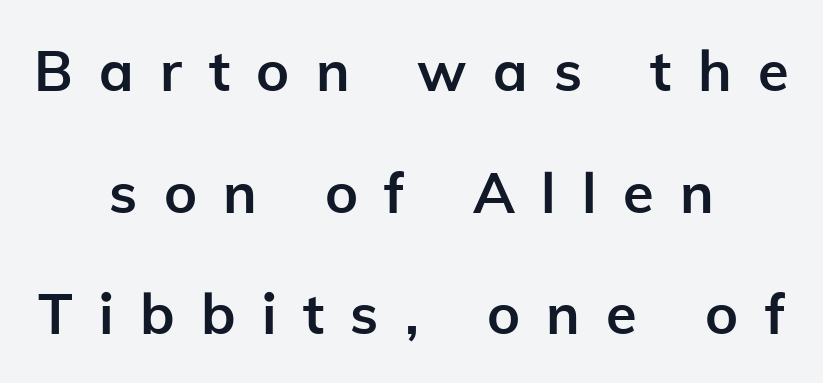
{"serif": "no", "italic": "no", "bold": "yes", "weight": "semibold", "width": "normal", "stroke_contrast": "low", "x_height": "medium", "monospaced": "no", "underline": "no", "align": "center", "line_spacing": "loose", "line_spacing_ratio": 2.17, "letter_spacing": "wide", "letter_spacing_em": 0.47, "glyph_px": 56}
